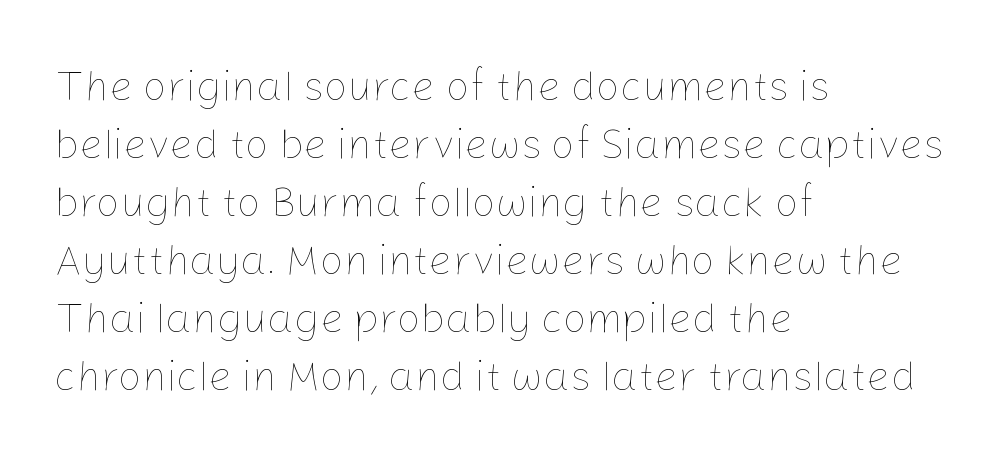
The image shows 42 px thin type, upright; set left-aligned, normal line spacing (1.38x), normal letter spacing, not underlined; low stroke contrast and a medium x-height.
